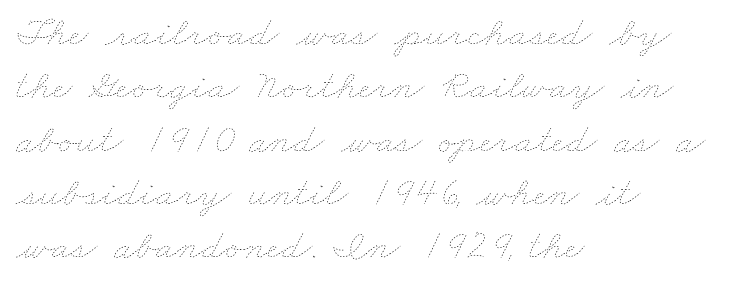
This sample keeps an unexceptional amount of space between lines. The font sits on the lighter half of the weight spectrum, regular included. Honestly, the letter spacing is just normal — you wouldn't notice it. The rendering uses natural spacing where letterforms have individual widths. Honestly, there is no underline to notice here at all.
